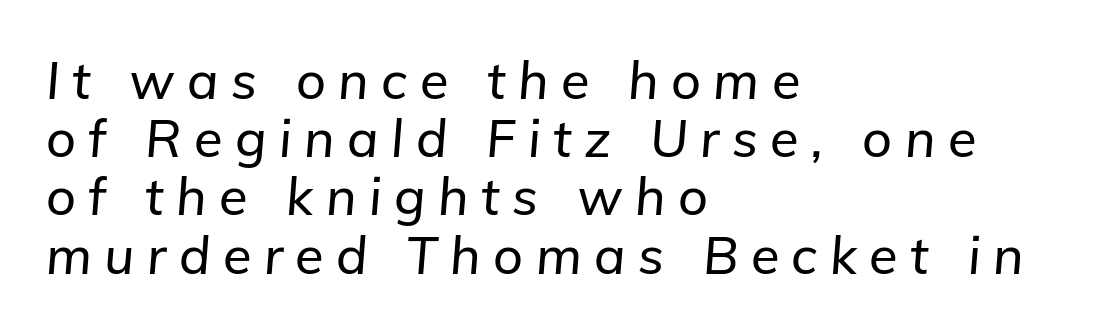
The image shows 52 px text type, italic (leaning right); set left-aligned, tight line spacing (1.12x), unusually wide letter spacing (+0.24 em), not underlined; low stroke contrast and a medium x-height.
